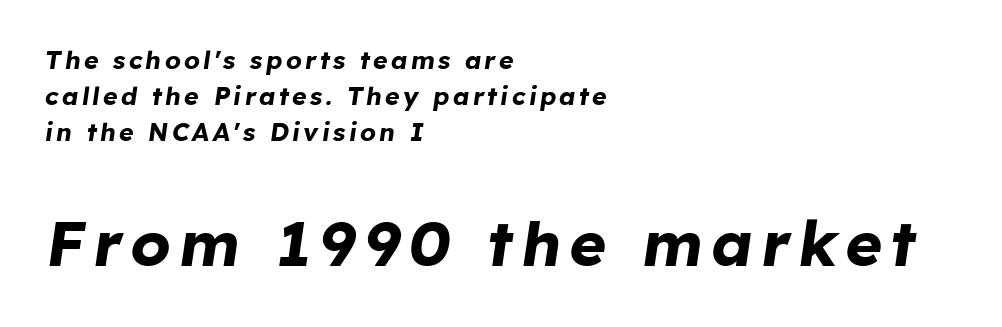
The image shows 63 px bold type, italic (leaning right); set left-aligned, normal line spacing (1.45x), not underlined; the second (bottom) block is 2.52x larger; low stroke contrast and a medium x-height.
